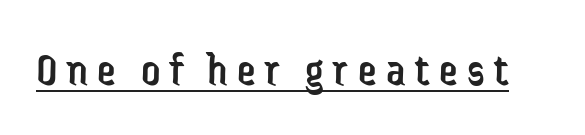
{"serif": "no", "italic": "no", "bold": "no", "weight": "regular", "width": "condensed", "stroke_contrast": "low", "x_height": "medium", "monospaced": "no", "underline": "yes", "letter_spacing": "wide", "letter_spacing_em": 0.2, "glyph_px": 47}
